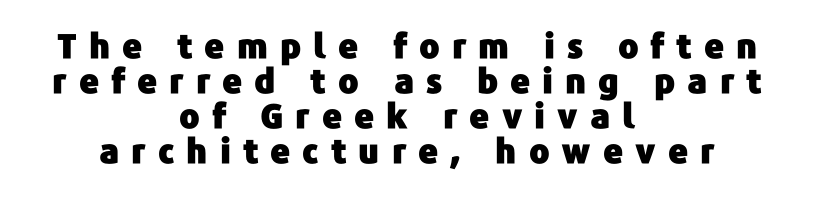
{"serif": "no", "italic": "no", "width": "normal", "stroke_contrast": "low", "x_height": "medium", "monospaced": "no", "underline": "no", "align": "center", "line_spacing": "tight", "line_spacing_ratio": 1.03, "letter_spacing": "wide", "letter_spacing_em": 0.35, "glyph_px": 34}
